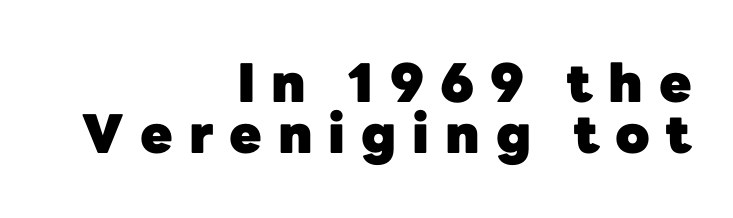
Q: Is the text bold? A: Yes.
Q: Is the text italic (slanted)? A: No, it is upright.
Q: Is the typeface a serif or a sans-serif typeface? A: Sans-serif.
Q: Is the text underlined? A: No.
Q: How is the paragraph aligned? A: Right-aligned.
Q: Is the spacing between letters normal or unusually wide? A: Unusually wide.
Q: Is the spacing between lines tight, normal or loose? A: Tight.
Q: Width (condensed, normal, or wide)? A: Normal.
Q: Stroke contrast? A: Low.
Q: x-height? A: Medium.
Q: Monospaced? A: No.
